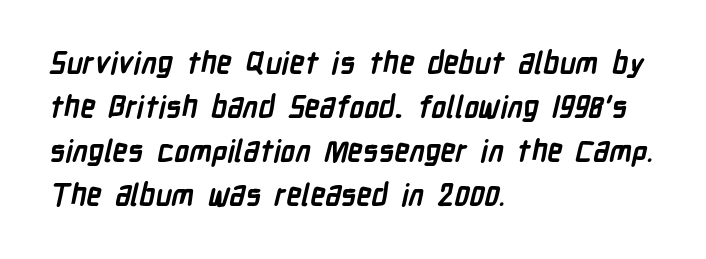
Q: Is the text bold? A: Yes.
Q: Is the typeface a serif or a sans-serif typeface? A: Sans-serif.
Q: Is the text underlined? A: No.
Q: How is the paragraph aligned? A: Left-aligned.
Q: Is the spacing between letters normal or unusually wide? A: Normal.
Q: Is the spacing between lines tight, normal or loose? A: Normal.
Q: Width (condensed, normal, or wide)? A: Condensed.
Q: Stroke contrast? A: Low.
Q: x-height? A: Medium.
Q: Monospaced? A: No.
